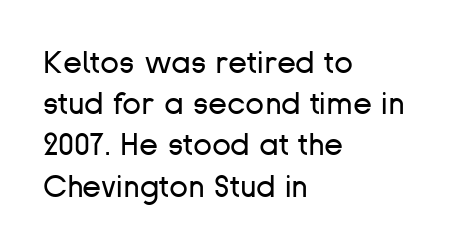
Q: Is the text bold? A: No.
Q: Is the text italic (slanted)? A: No, it is upright.
Q: Is the typeface a serif or a sans-serif typeface? A: Sans-serif.
Q: Is the text underlined? A: No.
Q: How is the paragraph aligned? A: Left-aligned.
Q: Is the spacing between letters normal or unusually wide? A: Normal.
Q: Is the spacing between lines tight, normal or loose? A: Normal.
Q: Width (condensed, normal, or wide)? A: Normal.
Q: Stroke contrast? A: Low.
Q: x-height? A: Medium.
Q: Monospaced? A: No.
